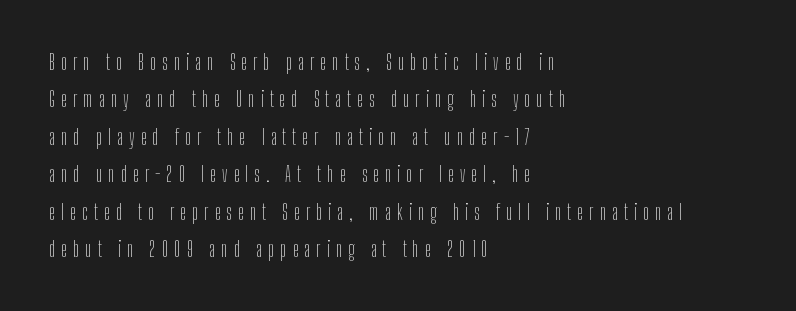
The image shows 21 px text type, upright; set left-aligned, line spacing 1.78x, unusually wide letter spacing (+0.28 em), not underlined.
